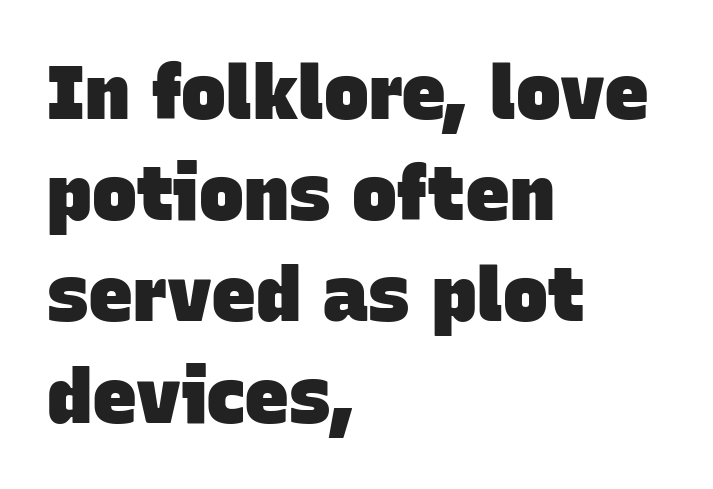
Q: Is the text bold? A: Yes.
Q: Is the typeface a serif or a sans-serif typeface? A: Sans-serif.
Q: Is the text underlined? A: No.
Q: How is the paragraph aligned? A: Left-aligned.
Q: Is the spacing between letters normal or unusually wide? A: Normal.
Q: Is the spacing between lines tight, normal or loose? A: Normal.
Q: Width (condensed, normal, or wide)? A: Normal.
Q: Stroke contrast? A: Low.
Q: x-height? A: Large.
Q: Monospaced? A: No.
